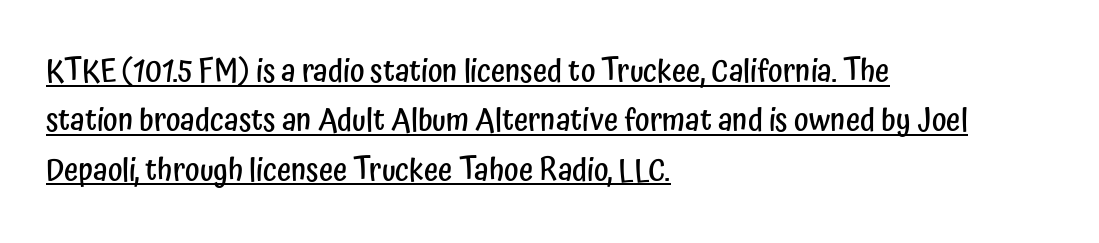
{"serif": "no", "italic": "no", "bold": "semi", "weight": "semibold", "width": "condensed", "stroke_contrast": "low", "x_height": "medium", "monospaced": "no", "underline": "yes", "align": "left", "line_spacing": "normal", "line_spacing_ratio": 1.59, "letter_spacing": "normal", "letter_spacing_em": 0.0, "glyph_px": 31}
